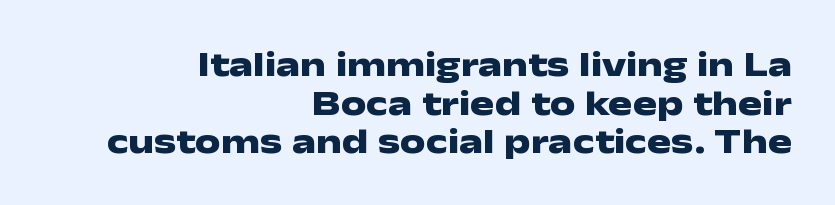
The image shows 36 px heavy, wide sans-serif type, upright; set right-aligned, tight line spacing (1.07x), normal letter spacing, not underlined; low stroke contrast and a medium x-height.
